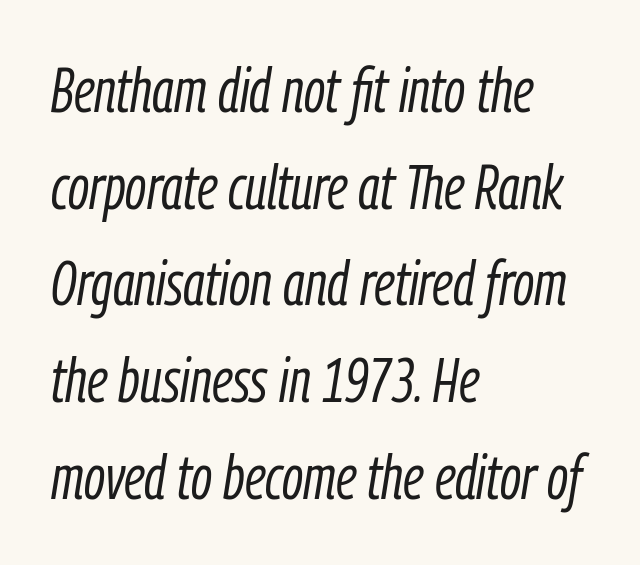
The image shows 62 px light, condensed type, italic (leaning right); set left-aligned, normal line spacing (1.56x), normal letter spacing, not underlined; low stroke contrast and a medium x-height.
